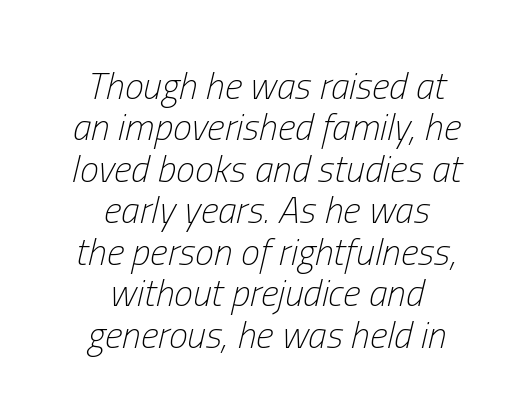
Q: Is the text bold? A: No.
Q: Is the text italic (slanted)? A: Yes, it leans right by about 13 degrees.
Q: Is the text underlined? A: No.
Q: How is the paragraph aligned? A: Centered.
Q: Is the spacing between letters normal or unusually wide? A: Normal.
Q: Is the spacing between lines tight, normal or loose? A: Tight.
Q: Width (condensed, normal, or wide)? A: Condensed.
Q: Stroke contrast? A: Low.
Q: x-height? A: Medium.
Q: Monospaced? A: No.
